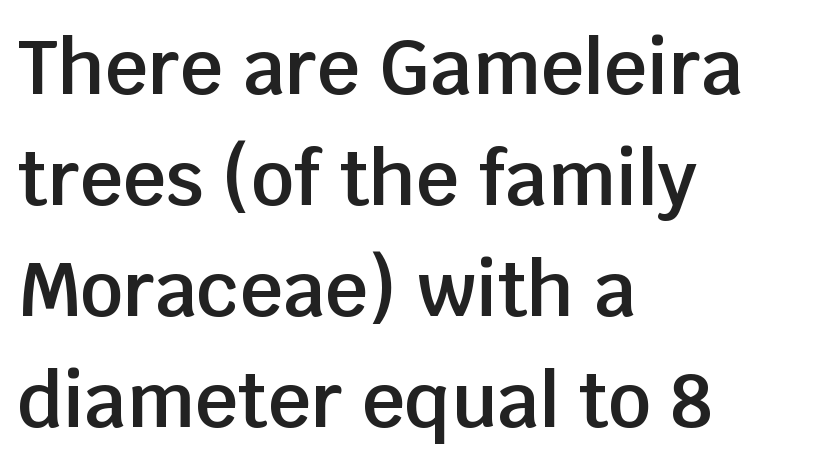
{"serif": "no", "italic": "no", "bold": "semi", "weight": "semibold", "width": "normal", "stroke_contrast": "low", "x_height": "large", "monospaced": "no", "underline": "no", "align": "left", "line_spacing": "normal", "line_spacing_ratio": 1.48, "letter_spacing": "normal", "letter_spacing_em": 0.0, "glyph_px": 75}
